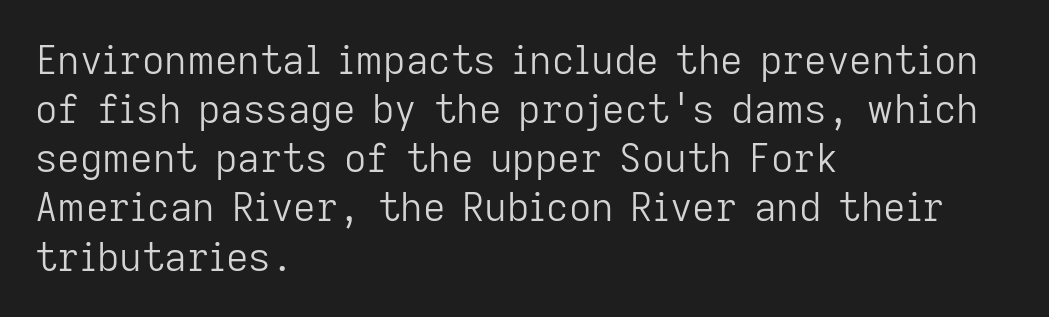
{"serif": "no", "italic": "no", "bold": "no", "weight": "light", "width": "normal", "stroke_contrast": "low", "x_height": "medium", "monospaced": "no", "underline": "no", "align": "left", "line_spacing": "normal", "line_spacing_ratio": 1.26, "letter_spacing": "normal", "letter_spacing_em": 0.0, "glyph_px": 39}
